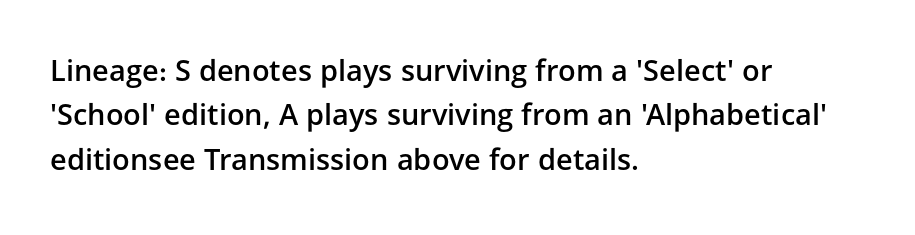
The image shows 29 px semibold sans-serif type, upright; set left-aligned, normal line spacing (1.53x), normal letter spacing, not underlined; low stroke contrast and a medium x-height.
